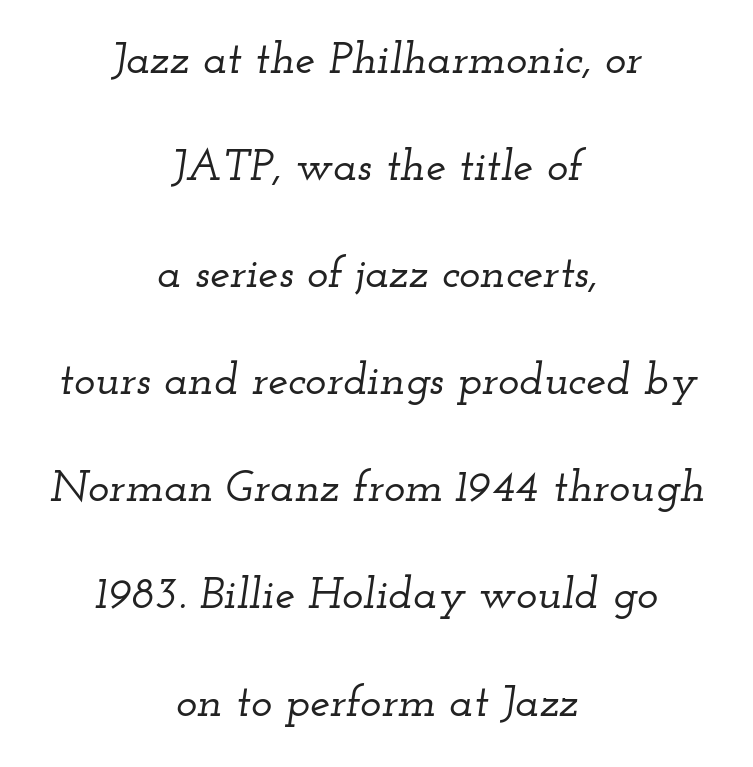
Q: Is the text italic (slanted)? A: Yes, it leans right by about 12 degrees.
Q: Is the typeface a serif or a sans-serif typeface? A: Serif.
Q: Is the text underlined? A: No.
Q: How is the paragraph aligned? A: Centered.
Q: Is the spacing between letters normal or unusually wide? A: Normal.
Q: Is the spacing between lines tight, normal or loose? A: Loose.
Q: Width (condensed, normal, or wide)? A: Wide.
Q: Stroke contrast? A: Low.
Q: x-height? A: Small.
Q: Monospaced? A: No.
